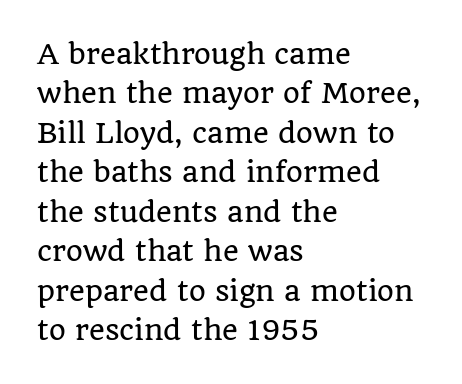
Q: Is the text italic (slanted)? A: No, it is upright.
Q: Is the text underlined? A: No.
Q: How is the paragraph aligned? A: Left-aligned.
Q: Is the spacing between letters normal or unusually wide? A: Normal.
Q: Is the spacing between lines tight, normal or loose? A: Normal.
